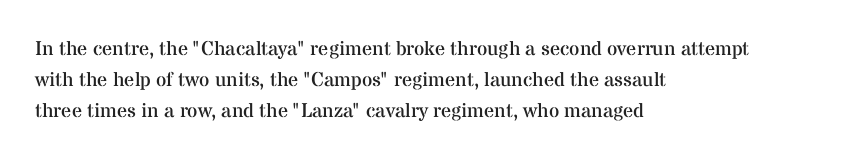
Q: Is the text bold? A: No.
Q: Is the text italic (slanted)? A: No, it is upright.
Q: Is the text underlined? A: No.
Q: How is the paragraph aligned? A: Left-aligned.
Q: Is the spacing between letters normal or unusually wide? A: Normal.
Q: Is the spacing between lines tight, normal or loose? A: Normal.
